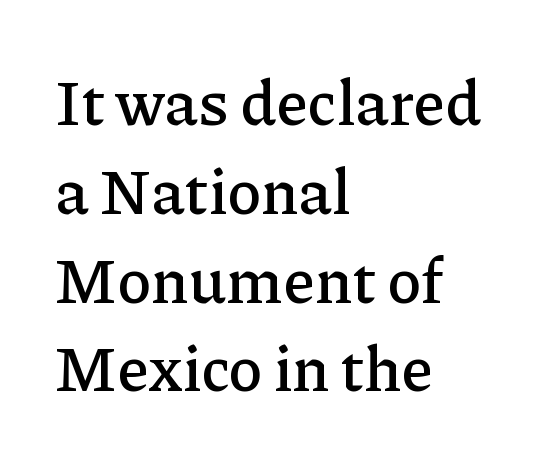
The image shows 63 px serif type, upright; set left-aligned, normal line spacing (1.41x), normal letter spacing, not underlined; low stroke contrast and a medium x-height.
